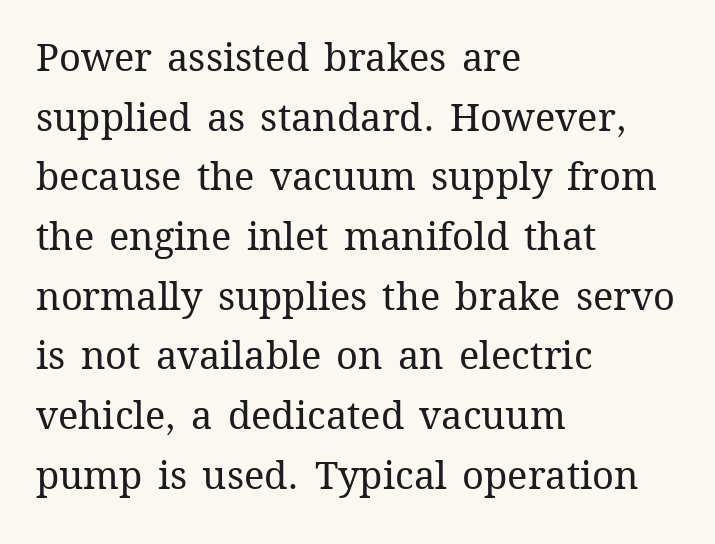
Q: Is the text bold? A: No.
Q: Is the text italic (slanted)? A: No, it is upright.
Q: Is the text underlined? A: No.
Q: How is the paragraph aligned? A: Left-aligned.
Q: Is the spacing between letters normal or unusually wide? A: Normal.
Q: Is the spacing between lines tight, normal or loose? A: Normal.
Q: Width (condensed, normal, or wide)? A: Normal.
Q: Stroke contrast? A: Medium.
Q: x-height? A: Medium.
Q: Monospaced? A: No.
